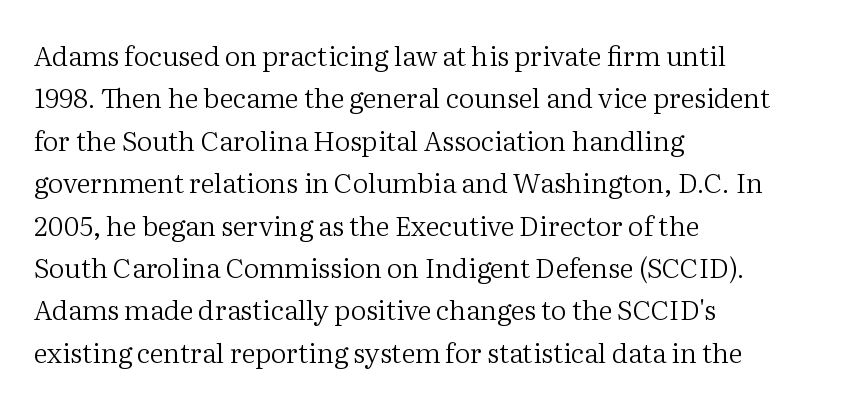
Q: Is the text bold? A: No.
Q: Is the text italic (slanted)? A: No, it is upright.
Q: Is the text underlined? A: No.
Q: How is the paragraph aligned? A: Left-aligned.
Q: Is the spacing between letters normal or unusually wide? A: Normal.
Q: Is the spacing between lines tight, normal or loose? A: Normal.
